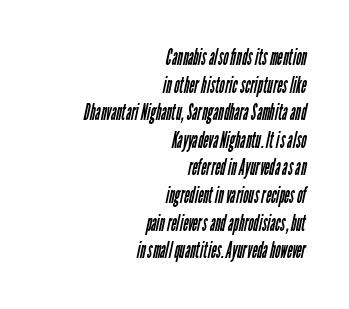
The image shows 23 px text type; set right-aligned, line spacing 1.2x, normal letter spacing, not underlined.
